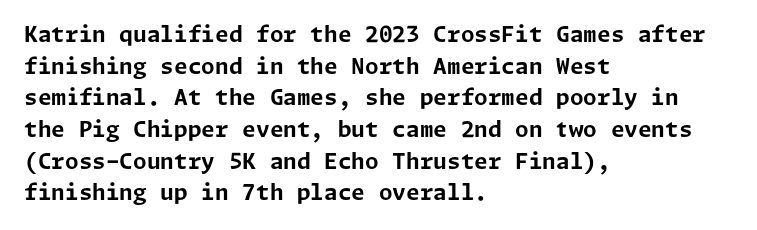
Q: Is the text bold? A: Yes.
Q: Is the text italic (slanted)? A: No, it is upright.
Q: Is the text underlined? A: No.
Q: How is the paragraph aligned? A: Left-aligned.
Q: Is the spacing between letters normal or unusually wide? A: Normal.
Q: Is the spacing between lines tight, normal or loose? A: Normal.
